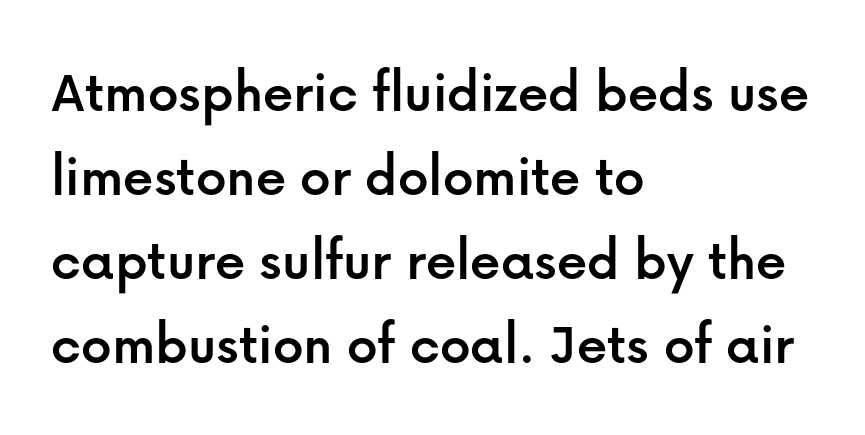
Each letter keeps its own natural width here, so spacing adapts to shape. If you drew a line through each stem, it would be perfectly vertical. Inter-character spacing is left at the font's built-in metrics. Casual observation: everything's shoved over to the left. Each row of text sits above clean, open space.
